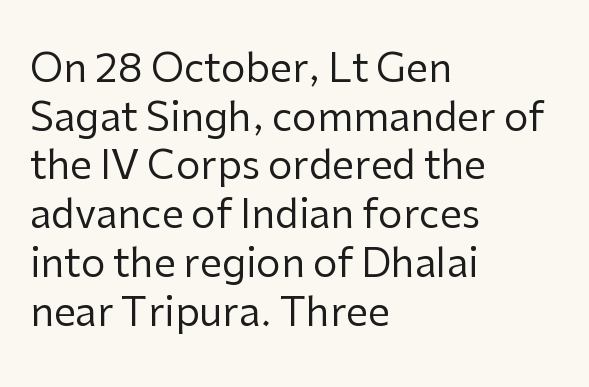
{"serif": "no", "italic": "no", "bold": "no", "weight": "regular", "width": "normal", "stroke_contrast": "low", "x_height": "medium", "monospaced": "no", "underline": "no", "align": "left", "line_spacing": "normal", "line_spacing_ratio": 1.25, "letter_spacing": "normal", "letter_spacing_em": 0.0, "glyph_px": 39}
